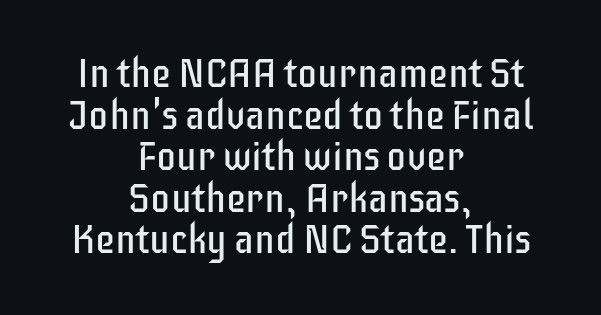
Q: Is the text bold? A: No.
Q: Is the text italic (slanted)? A: No, it is upright.
Q: Is the typeface a serif or a sans-serif typeface? A: Sans-serif.
Q: Is the text underlined? A: No.
Q: How is the paragraph aligned? A: Centered.
Q: Is the spacing between letters normal or unusually wide? A: Normal.
Q: Is the spacing between lines tight, normal or loose? A: Tight.
Q: Width (condensed, normal, or wide)? A: Condensed.
Q: Stroke contrast? A: Low.
Q: x-height? A: Large.
Q: Monospaced? A: No.
